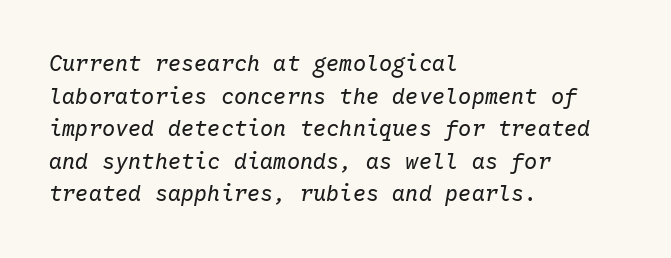
The image shows 22 px text type, italic (leaning right); set left-aligned, normal line spacing (1.48x), normal letter spacing, not underlined.
